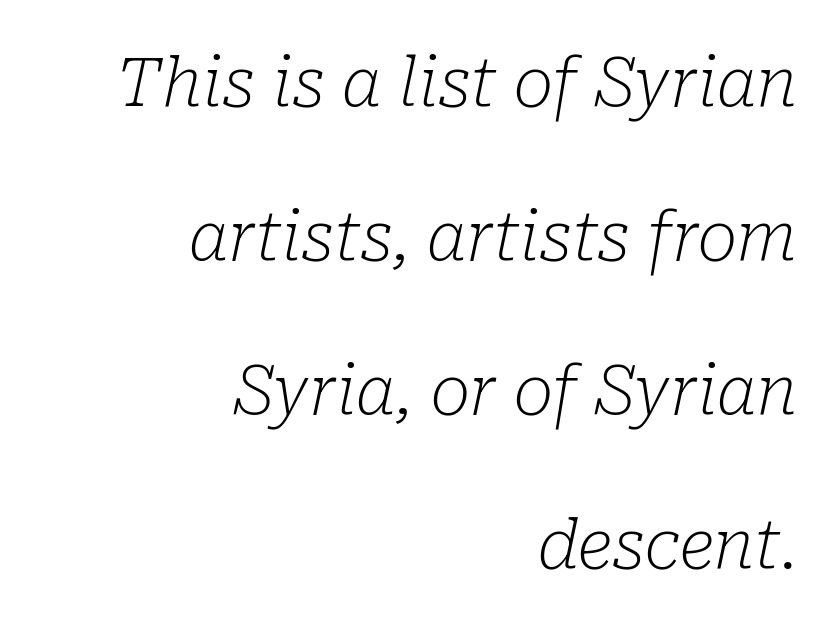
The image shows 67 px light serif type, italic (leaning right); set right-aligned, loose line spacing (2.3x), normal letter spacing, not underlined; low stroke contrast and a medium x-height.
